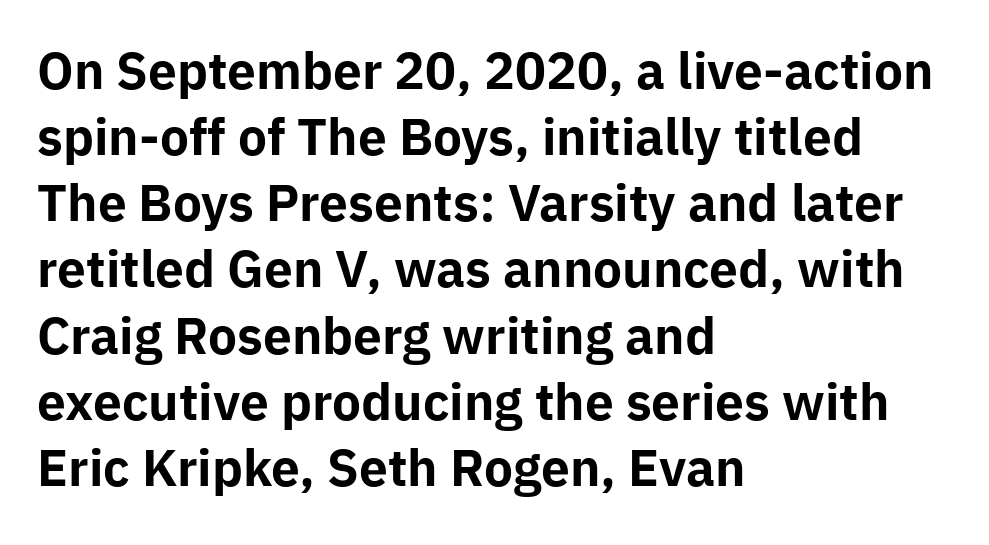
Horizontally, the lines are justified to the leading edge only. Interline gaps are of average width in this sample. The axis of the letterforms is exactly vertical. Does the weight exceed regular? Yes, all the way to bold. The horizontal fit of the characters is conventional and even.
